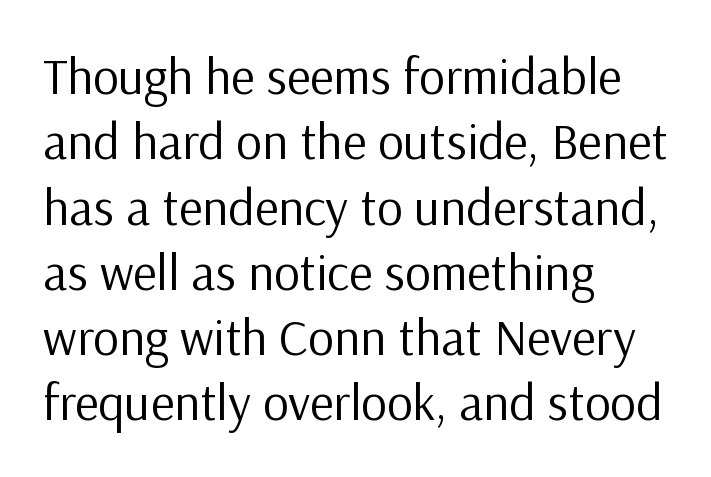
Q: Is the text bold? A: No.
Q: Is the text italic (slanted)? A: No, it is upright.
Q: Is the typeface a serif or a sans-serif typeface? A: Sans-serif.
Q: Is the text underlined? A: No.
Q: How is the paragraph aligned? A: Left-aligned.
Q: Is the spacing between letters normal or unusually wide? A: Normal.
Q: Is the spacing between lines tight, normal or loose? A: Normal.
Q: Width (condensed, normal, or wide)? A: Normal.
Q: Stroke contrast? A: Low.
Q: x-height? A: Medium.
Q: Monospaced? A: No.
